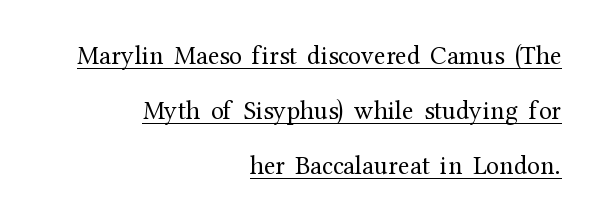
{"italic": "no", "bold": "no", "underline": "yes", "align": "right", "line_spacing": "loose", "line_spacing_ratio": 2.11, "letter_spacing": "normal", "letter_spacing_em": 0.0, "glyph_px": 26}
